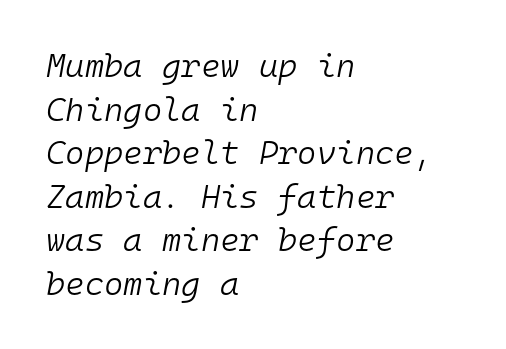
Q: Is the text bold? A: No.
Q: Is the text italic (slanted)? A: Yes, it leans right by about 10 degrees.
Q: Is the text underlined? A: No.
Q: How is the paragraph aligned? A: Left-aligned.
Q: Is the spacing between letters normal or unusually wide? A: Normal.
Q: Is the spacing between lines tight, normal or loose? A: Normal.
Q: Width (condensed, normal, or wide)? A: Normal.
Q: Stroke contrast? A: Low.
Q: x-height? A: Medium.
Q: Monospaced? A: Yes.
